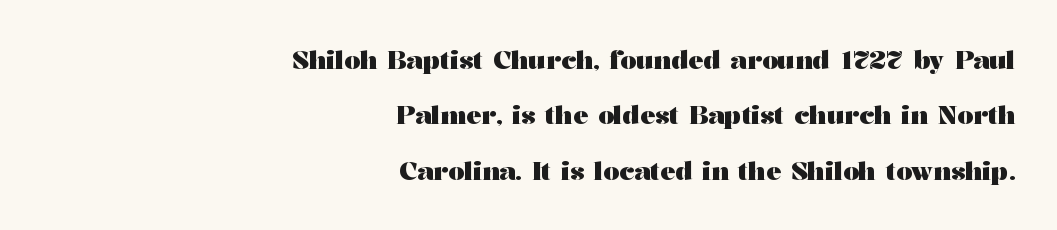
Q: Is the text bold? A: Yes.
Q: Is the text italic (slanted)? A: No, it is upright.
Q: Is the text underlined? A: No.
Q: How is the paragraph aligned? A: Right-aligned.
Q: Is the spacing between letters normal or unusually wide? A: Normal.
Q: Is the spacing between lines tight, normal or loose? A: Loose.
